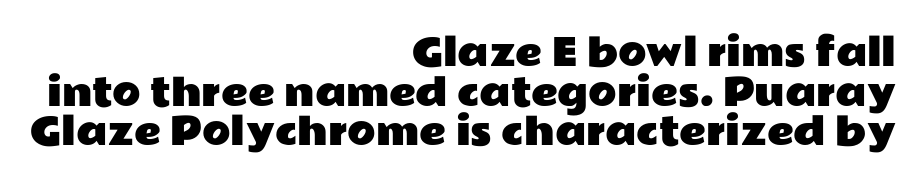
Unlike italic type, these characters show no tilt at all. The passage shown is typeset with a sans-serif family. Alignment: flush right. Varying glyph widths throughout — classic text-font behaviour. Each word holds together tightly as a unit, with standard inter-letter gaps.
